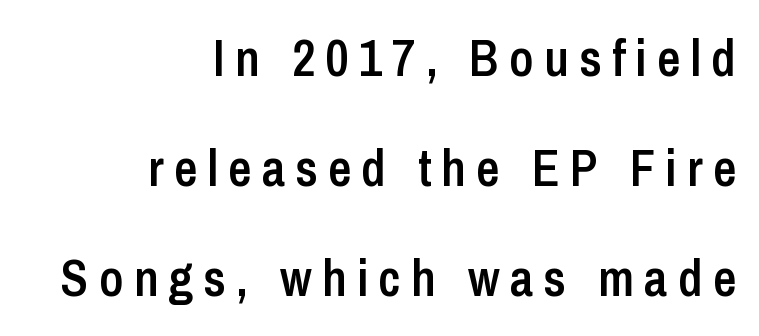
Lines of text with bare space underneath. Heft: intermediate — a semibold. The passage shown is typed in a proportional face where columns would drift. Is the letter spacing exaggerated? Yes — the characters are pushed far apart. Is the block centered? No — it sits flush against the right margin. Designer's note — italics off, roman on.
